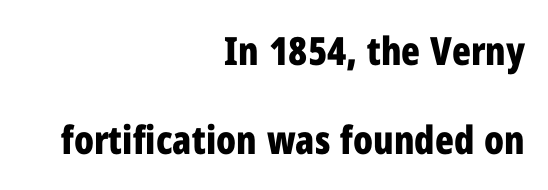
Varying glyph widths throughout — classic text-font behaviour. Descenders are the only things crossing below the line. What weight is shown? A full bold with thick strokes. Caption: standard tracking, unaltered. Posture: vertical.
